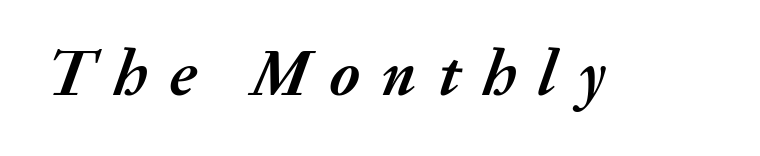
Q: Is the text bold? A: Yes.
Q: Is the text italic (slanted)? A: Yes, it leans right by about 20 degrees.
Q: Is the text underlined? A: No.
Q: Is the spacing between letters normal or unusually wide? A: Unusually wide.
Q: Width (condensed, normal, or wide)? A: Normal.
Q: Stroke contrast? A: Medium.
Q: x-height? A: Medium.
Q: Monospaced? A: No.
